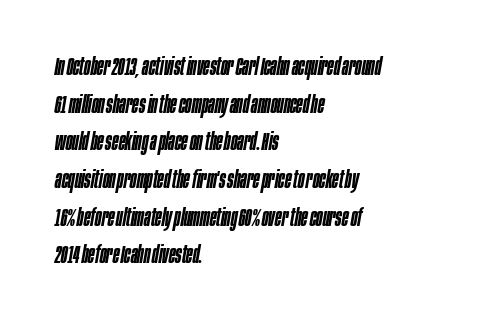
Q: Is the text bold? A: Semi-bold.
Q: Is the text italic (slanted)? A: Yes, it leans right by about 10 degrees.
Q: Is the text underlined? A: No.
Q: How is the paragraph aligned? A: Left-aligned.
Q: Is the spacing between letters normal or unusually wide? A: Normal.
Q: Is the spacing between lines tight, normal or loose? A: Normal.
